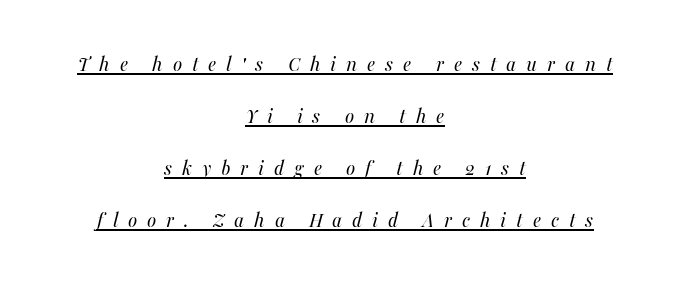
The whitespace from short lines is split evenly between both sides. Rows of type keep a wide berth in the vertical direction. Each line of the rendering has a horizontal stroke beneath the glyphs. Is the type slanted? Yes — the strokes lean at a clear angle. No extra ink here — the face is not bold. Loose tracking; the words dissolve into strings of separated letters.
